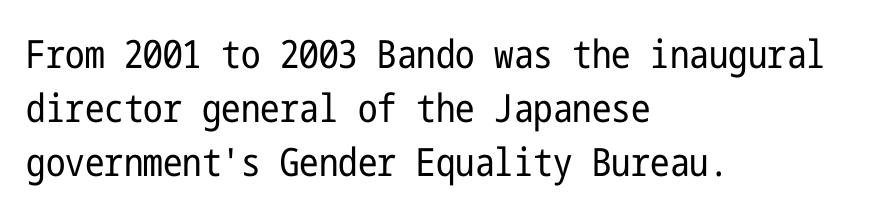
The image shows 39 px regular-weight, condensed sans-serif type, upright; set left-aligned, normal line spacing (1.38x), normal letter spacing, not underlined; low stroke contrast and a medium x-height.
